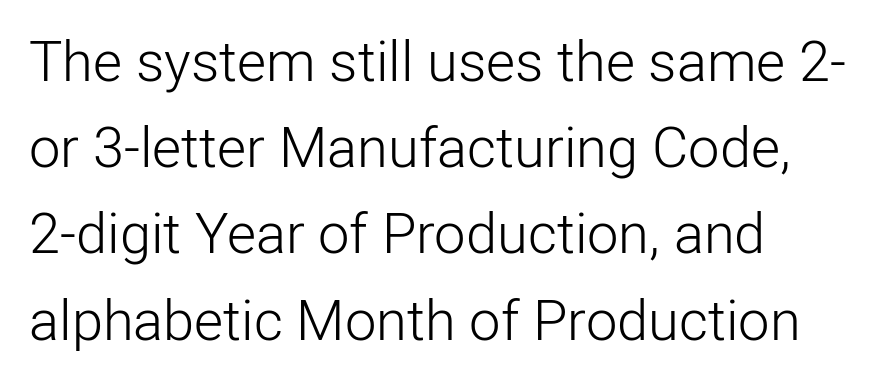
Q: Is the text bold? A: No.
Q: Is the text italic (slanted)? A: No, it is upright.
Q: Is the typeface a serif or a sans-serif typeface? A: Sans-serif.
Q: Is the text underlined? A: No.
Q: Is the spacing between letters normal or unusually wide? A: Normal.
Q: Is the spacing between lines tight, normal or loose? A: Normal.
Q: Width (condensed, normal, or wide)? A: Normal.
Q: Stroke contrast? A: Low.
Q: x-height? A: Medium.
Q: Monospaced? A: No.
